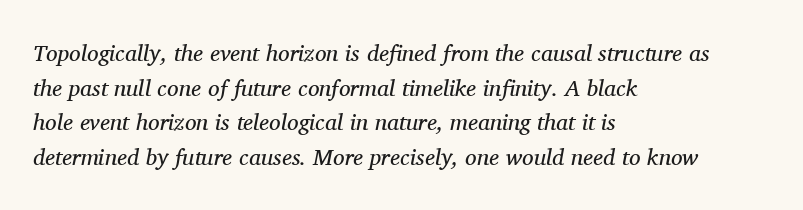
Q: Is the text bold? A: No.
Q: Is the text italic (slanted)? A: Yes, it leans right by about 11 degrees.
Q: Is the text underlined? A: No.
Q: How is the paragraph aligned? A: Left-aligned.
Q: Is the spacing between letters normal or unusually wide? A: Normal.
Q: Is the spacing between lines tight, normal or loose? A: Normal.
